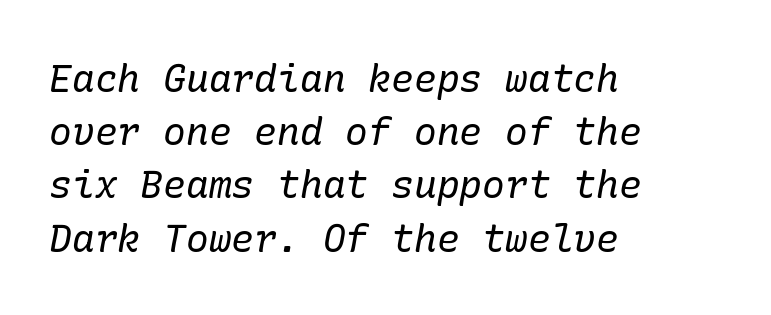
Q: Is the text bold? A: No.
Q: Is the text italic (slanted)? A: Yes, it leans right by about 10 degrees.
Q: Is the typeface a serif or a sans-serif typeface? A: Sans-serif.
Q: Is the text underlined? A: No.
Q: How is the paragraph aligned? A: Left-aligned.
Q: Is the spacing between letters normal or unusually wide? A: Normal.
Q: Is the spacing between lines tight, normal or loose? A: Normal.
Q: Width (condensed, normal, or wide)? A: Normal.
Q: Stroke contrast? A: Low.
Q: x-height? A: Medium.
